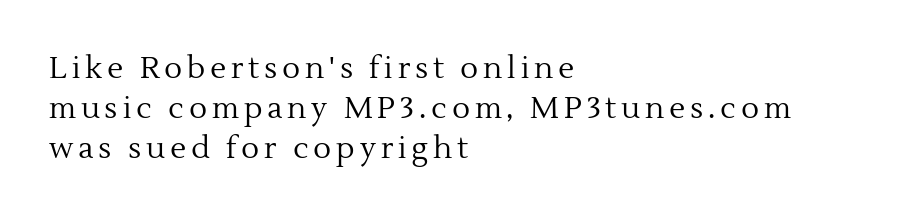
Q: Is the text bold? A: No.
Q: Is the text italic (slanted)? A: No, it is upright.
Q: Is the typeface a serif or a sans-serif typeface? A: Serif.
Q: Is the text underlined? A: No.
Q: How is the paragraph aligned? A: Left-aligned.
Q: Is the spacing between lines tight, normal or loose? A: Normal.
Q: Width (condensed, normal, or wide)? A: Normal.
Q: x-height? A: Medium.
Q: Monospaced? A: No.
